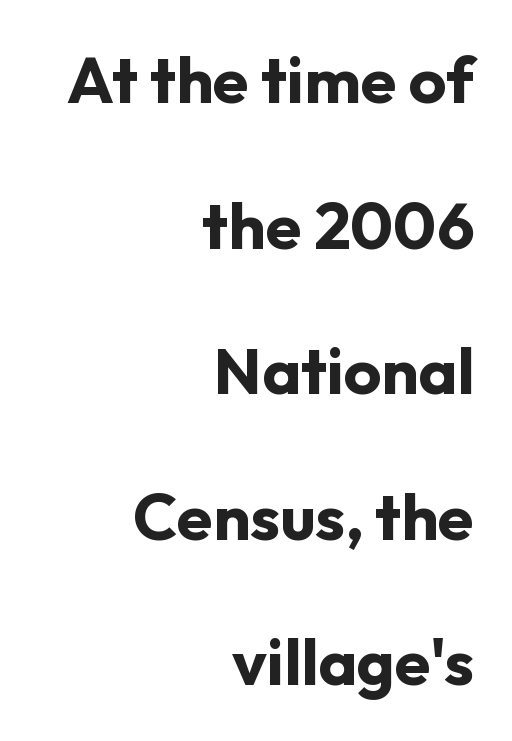
Q: Is the text bold? A: Yes.
Q: Is the text italic (slanted)? A: No, it is upright.
Q: Is the typeface a serif or a sans-serif typeface? A: Sans-serif.
Q: Is the text underlined? A: No.
Q: How is the paragraph aligned? A: Right-aligned.
Q: Is the spacing between letters normal or unusually wide? A: Normal.
Q: Is the spacing between lines tight, normal or loose? A: Loose.
Q: Width (condensed, normal, or wide)? A: Normal.
Q: Stroke contrast? A: Low.
Q: x-height? A: Medium.
Q: Monospaced? A: No.
